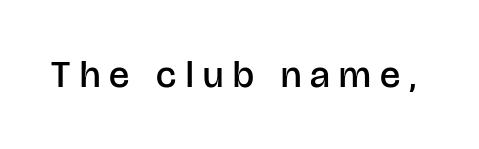
The image shows 38 px semibold sans-serif type, upright; set unusually wide letter spacing (+0.25 em), not underlined; low stroke contrast and a large x-height.
